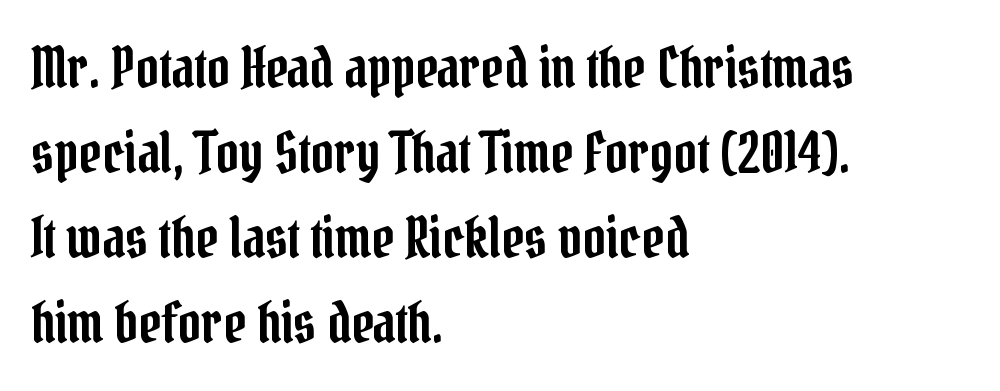
{"serif": "yes", "italic": "no", "width": "condensed", "stroke_contrast": "low", "x_height": "medium", "monospaced": "no", "underline": "no", "align": "left", "line_spacing": "normal", "line_spacing_ratio": 1.52, "letter_spacing": "normal", "letter_spacing_em": 0.0, "glyph_px": 56}
